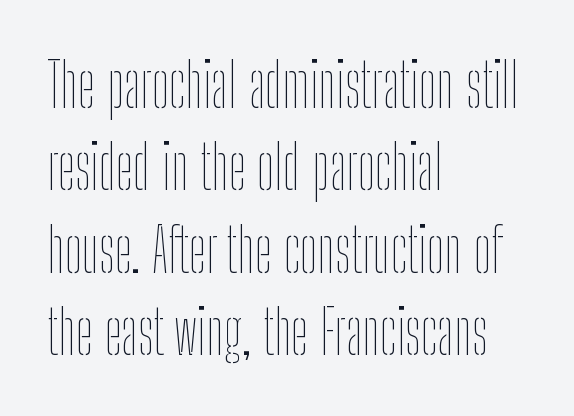
{"italic": "no", "bold": "no", "weight": "thin", "width": "condensed", "stroke_contrast": "low", "x_height": "medium", "monospaced": "no", "underline": "no", "align": "left", "line_spacing": "normal", "line_spacing_ratio": 1.35, "letter_spacing": "normal", "letter_spacing_em": 0.0, "glyph_px": 61}
